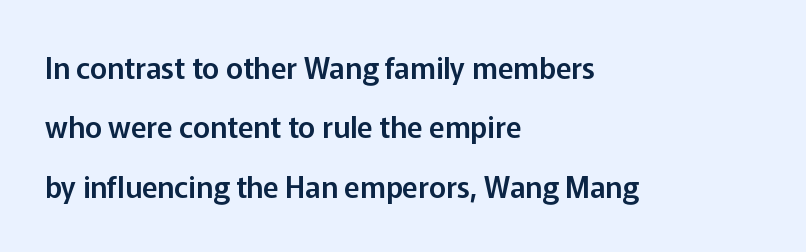
The image shows 29 px sans-serif type, upright; set left-aligned, loose line spacing (2.05x), normal letter spacing, not underlined; low stroke contrast and a medium x-height.
